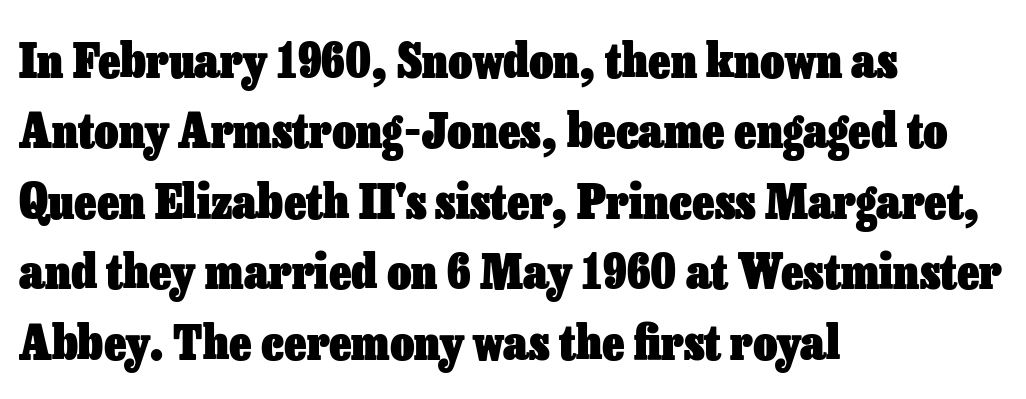
{"italic": "no", "bold": "yes", "weight": "heavy", "width": "normal", "stroke_contrast": "low", "x_height": "medium", "monospaced": "no", "underline": "no", "align": "left", "line_spacing": "normal", "line_spacing_ratio": 1.5, "letter_spacing": "normal", "letter_spacing_em": 0.0, "glyph_px": 47}
